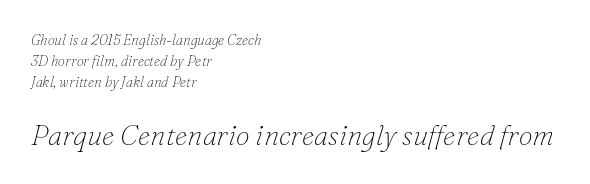
Q: Is the text bold? A: No.
Q: Is the text italic (slanted)? A: Yes, it leans right by about 16 degrees.
Q: Is the typeface a serif or a sans-serif typeface? A: Serif.
Q: Is the text underlined? A: No.
Q: How is the paragraph aligned? A: Left-aligned.
Q: Is the spacing between letters normal or unusually wide? A: Normal.
Q: Is the spacing between lines tight, normal or loose? A: Normal.
Q: Which block of text is set in a larger size, the first (top) or the second (bottom)? A: The second (bottom) one.
Q: Width (condensed, normal, or wide)? A: Normal.
Q: Stroke contrast? A: Low.
Q: x-height? A: Small.
Q: Monospaced? A: No.
